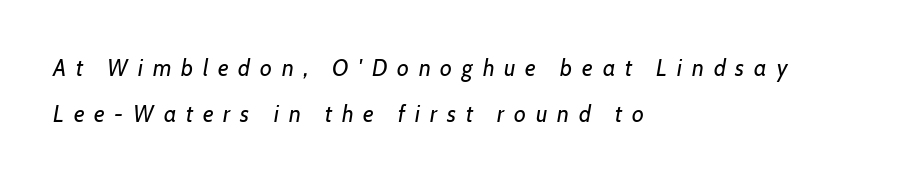
{"italic": "yes", "lean": "right", "slant_degrees": 7, "bold": "no", "underline": "no", "align": "left", "line_spacing": "loose", "line_spacing_ratio": 2.02, "letter_spacing": "wide", "letter_spacing_em": 0.43, "glyph_px": 23}
